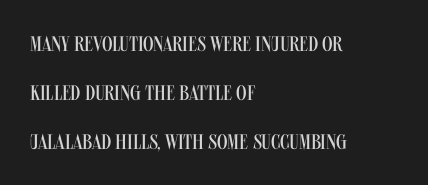
{"italic": "no", "bold": "no", "underline": "no", "align": "left", "line_spacing": "loose", "line_spacing_ratio": 2.34, "letter_spacing": "normal", "letter_spacing_em": 0.0, "glyph_px": 21}
